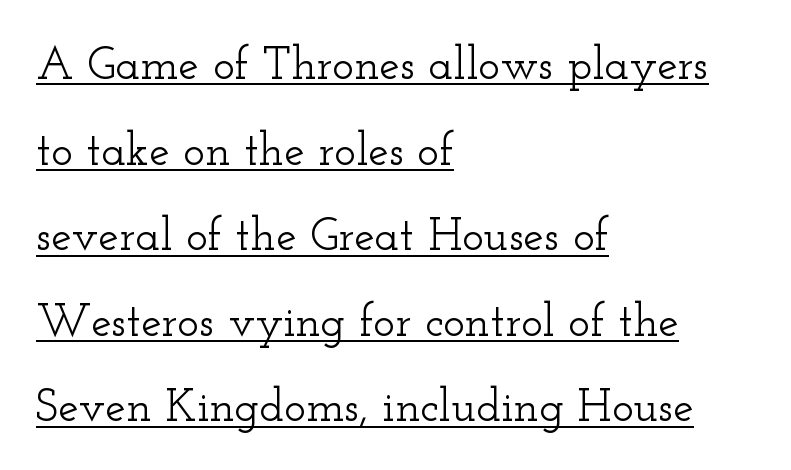
{"serif": "yes", "italic": "no", "width": "wide", "stroke_contrast": "low", "x_height": "small", "monospaced": "no", "underline": "yes", "align": "left", "line_spacing_ratio": 1.86, "letter_spacing": "normal", "letter_spacing_em": 0.0, "glyph_px": 46}
